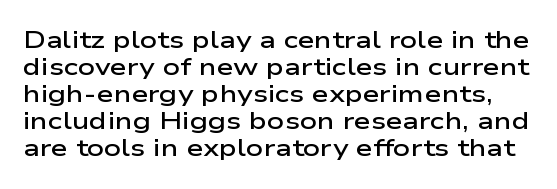
Q: Is the text bold? A: Semi-bold.
Q: Is the text italic (slanted)? A: No, it is upright.
Q: Is the text underlined? A: No.
Q: Is the spacing between letters normal or unusually wide? A: Normal.
Q: Is the spacing between lines tight, normal or loose? A: Tight.
